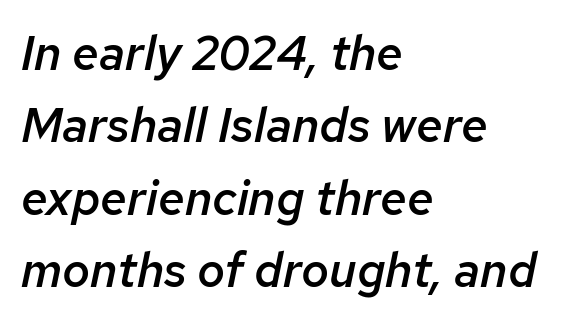
{"italic": "yes", "lean": "right", "slant_degrees": 12, "bold": "semi", "weight": "semibold", "width": "normal", "stroke_contrast": "low", "x_height": "medium", "monospaced": "no", "underline": "no", "align": "left", "line_spacing": "normal", "line_spacing_ratio": 1.51, "letter_spacing": "normal", "letter_spacing_em": 0.0, "glyph_px": 48}
